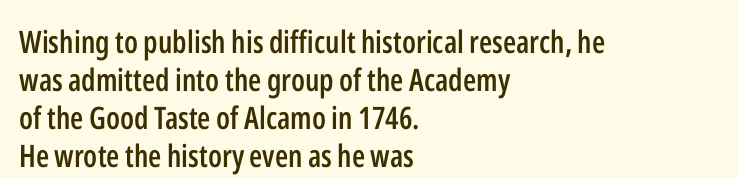
The image shows 31 px semibold, condensed sans-serif type, upright; set left-aligned, line spacing 1.23x, normal letter spacing, not underlined; low stroke contrast and a medium x-height.
